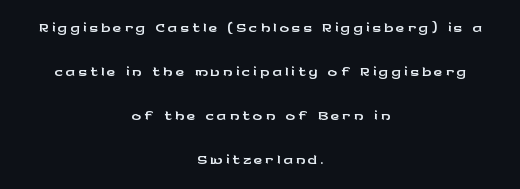
Underlining? Definitely not there. In terms of posture, this sample is upright. The typesetter chose a symmetrical, centered arrangement here.
